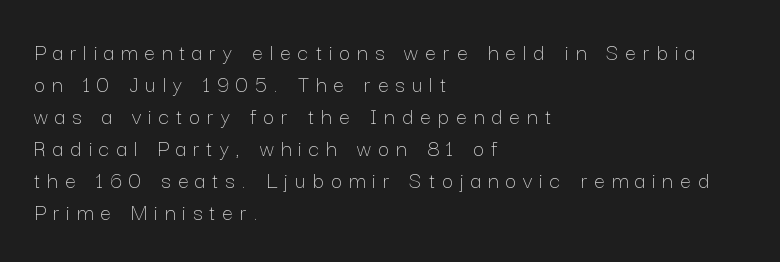
Reading down the column, the eye jumps a familiar distance to each next line. The cut favours lightness, reaching ordinary text weight at its darkest. A roman cut, with each character standing at attention. Just letters on the line, the space beneath them empty. Is the block centered? No — it sits flush against the left margin.
